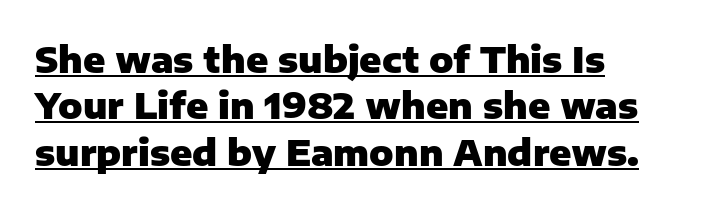
The image shows 36 px heavy sans-serif type, upright; set left-aligned, normal line spacing (1.29x), normal letter spacing, underlined; low stroke contrast and a medium x-height.
